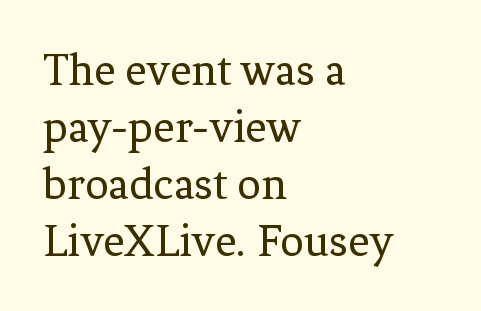
I'd call this a serif setting — the letters wear small feet. Glyph-to-glyph distance matches everyday printed text. The axis of the letterforms is exactly vertical. Bold? No — there's no thickening of the strokes.
